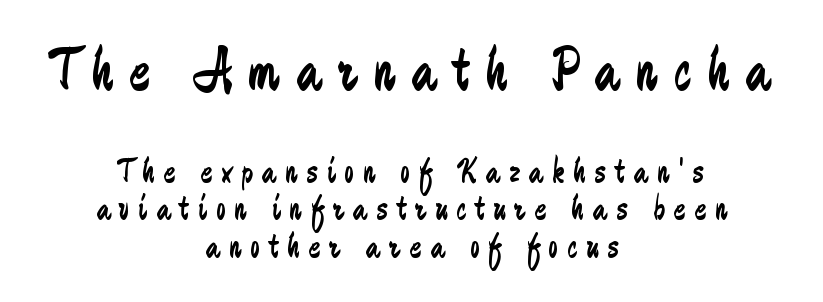
The image shows 62 px regular-weight, condensed sans-serif type; set centered, tight line spacing (1.06x), unusually wide letter spacing (+0.26 em), not underlined; the first (top) block is 1.77x larger; low stroke contrast and a medium x-height.
